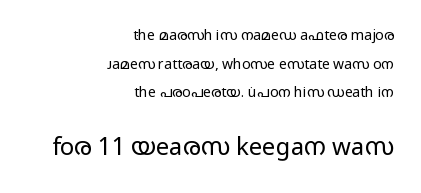
Typesetter's note — lower block bumped up in size, upper block left smaller. Unlike italic type, these characters show no tilt at all. The letterforms sit at book weight or below. The block of text is sparse from top to bottom, with ample space between rows. Caption: standard tracking, unaltered.
